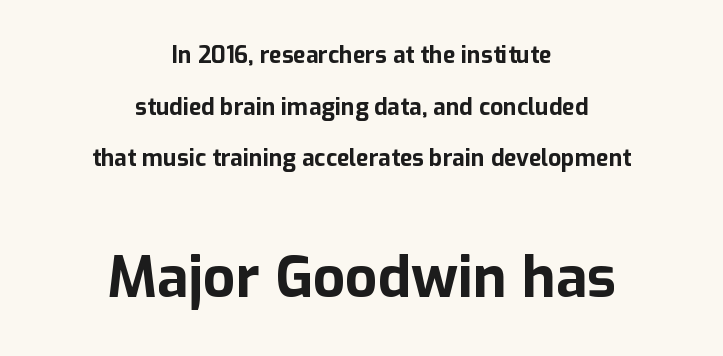
Which of the two is more prominent by size? The second, at the bottom. The designer went with a sans here, leaving each stem footless. The block of text is sparse from top to bottom, with ample space between rows. I'd describe the lettering as bold — thick and assertive. Look at the tracking — it's just the regular setting, nothing added.
